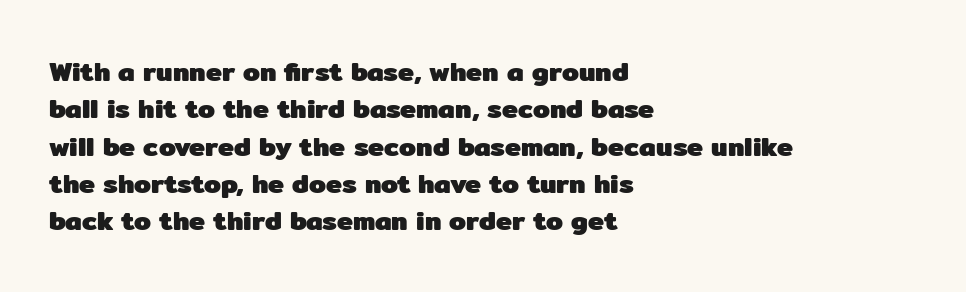
The image shows 27 px bold type, upright; set left-aligned, normal line spacing (1.38x), normal letter spacing, not underlined.
